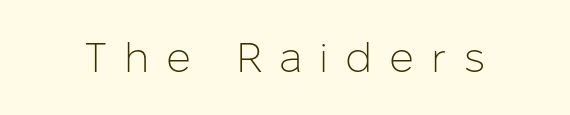
{"serif": "no", "italic": "no", "bold": "no", "weight": "light", "width": "normal", "stroke_contrast": "low", "x_height": "medium", "monospaced": "no", "underline": "no", "letter_spacing": "wide", "letter_spacing_em": 0.41, "glyph_px": 41}
